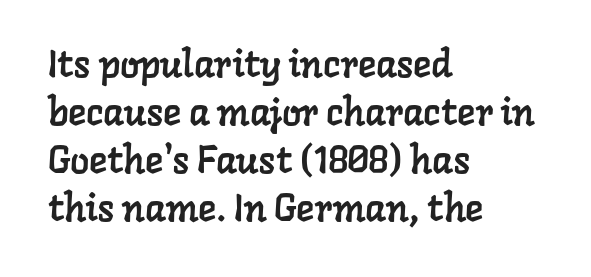
The image shows 38 px serif type; set left-aligned, normal line spacing (1.26x), normal letter spacing, not underlined; low stroke contrast and a medium x-height.
